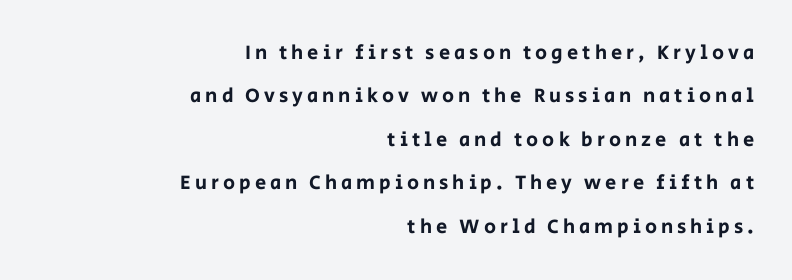
Q: Is the text italic (slanted)? A: No, it is upright.
Q: Is the text underlined? A: No.
Q: How is the paragraph aligned? A: Right-aligned.
Q: Is the spacing between letters normal or unusually wide? A: Unusually wide.
Q: Is the spacing between lines tight, normal or loose? A: Loose.
